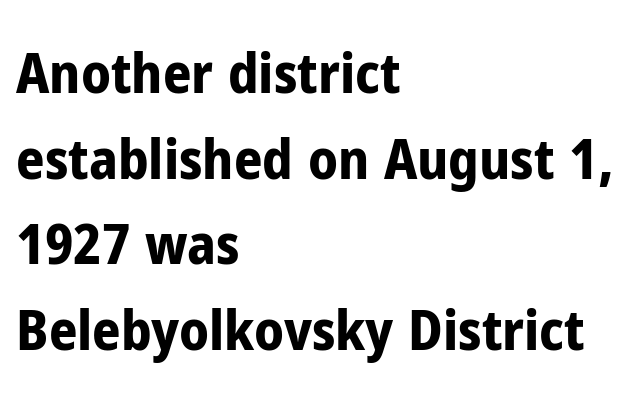
One glance says typical: line gaps are just what's usual. Compared with a centered layout, this one pins lines to the left instead. Serifs: no, the terminals of the letterforms are clean. These lines keep a tight, regular rhythm from letter to letter. Note the varied advance widths — an 'i' is clearly narrower than an 'm'. These words are printed bold, with thick strokes throughout.
